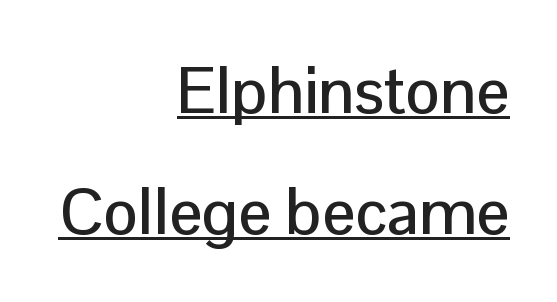
A typesetter would call this proportional, since set widths differ per character. The specimen reads as upright at a glance. Nobody touched the tracking dial on this one. The compositor pushed each line to the right boundary.
